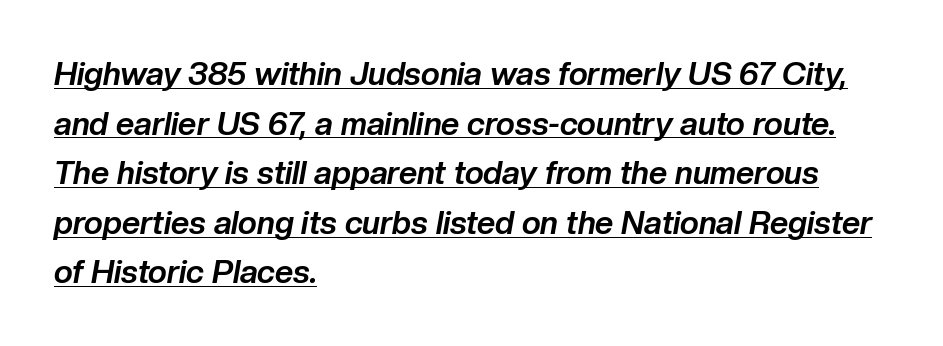
The image shows 32 px bold type, italic (leaning right); set left-aligned, normal line spacing (1.55x), normal letter spacing, underlined; low stroke contrast and a medium x-height.
